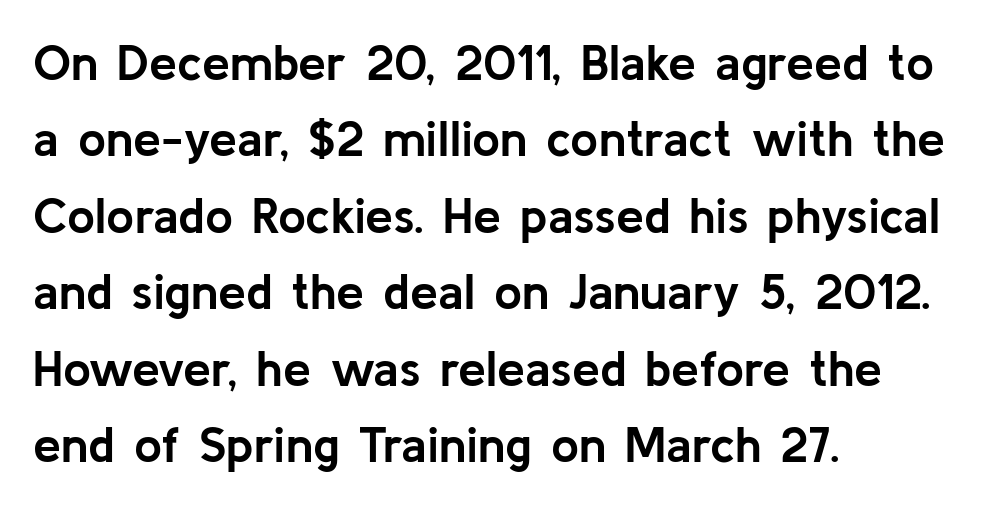
Q: Is the text bold? A: Yes.
Q: Is the text italic (slanted)? A: No, it is upright.
Q: Is the typeface a serif or a sans-serif typeface? A: Sans-serif.
Q: Is the text underlined? A: No.
Q: How is the paragraph aligned? A: Left-aligned.
Q: Is the spacing between letters normal or unusually wide? A: Normal.
Q: Is the spacing between lines tight, normal or loose? A: Normal.
Q: Width (condensed, normal, or wide)? A: Normal.
Q: Stroke contrast? A: Low.
Q: x-height? A: Medium.
Q: Monospaced? A: No.
